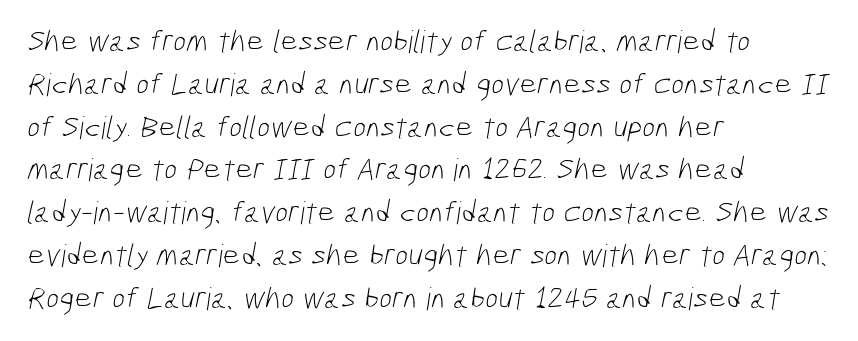
Tracking value appears to be zero — textbook default spacing. Horizontal alignment here is leftward, the default for most running prose. Baseline-to-baseline distance is the conventional proportion of letter height. Has an underline been added? It has not.
